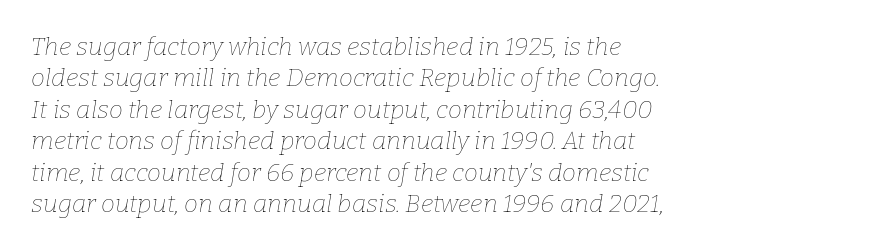
The passage shown has conventional tracking throughout. The baseline area is clear. You can tell it's italic because the verticals aren't actually vertical. Compared with typical paragraphs, the rows here are spaced about the same.
